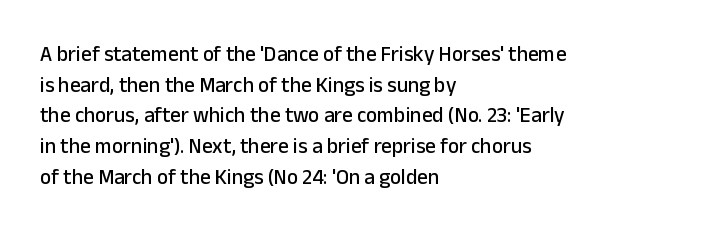
Style check: upright. Quick note: interline space is typical. This sample uses plain, unmodified letter spacing. In CSS terms this would be text-align: left.
